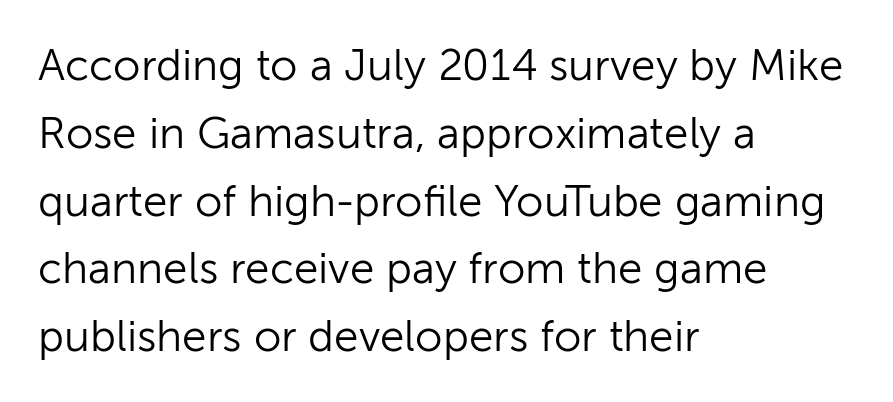
Casual observation: everything's shoved over to the left. The line texture is even and compact thanks to regular tracking. You can tell it's not italic because the verticals are truly vertical. The font is comparable to plain body text, perhaps lighter. Descender tails drop into unmarked territory. Each letter keeps its own natural width here, so spacing adapts to shape.
